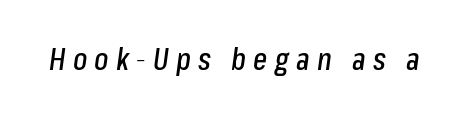
Underline: absent. It's the slanting kind of type. Inter-character spacing is expanded well beyond the font's built-in metrics. These lines are rendered in a variable-pitch font.
